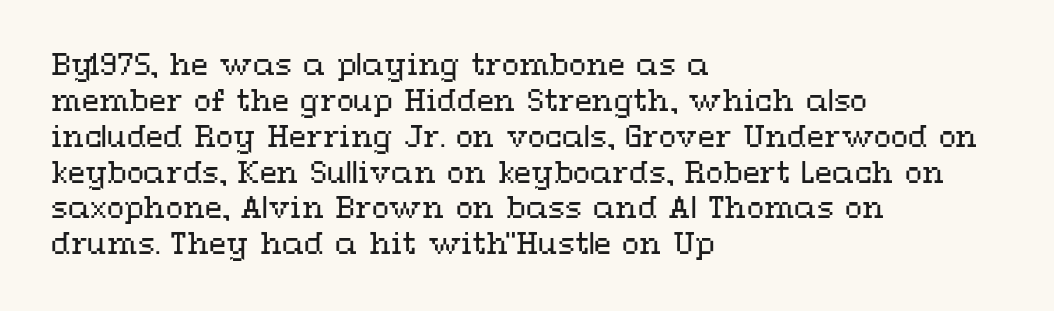
Q: Is the text bold? A: No.
Q: Is the text italic (slanted)? A: No, it is upright.
Q: Is the text underlined? A: No.
Q: How is the paragraph aligned? A: Left-aligned.
Q: Is the spacing between letters normal or unusually wide? A: Normal.
Q: Is the spacing between lines tight, normal or loose? A: Normal.
Q: Width (condensed, normal, or wide)? A: Wide.
Q: Stroke contrast? A: Medium.
Q: x-height? A: Medium.
Q: Monospaced? A: No.
